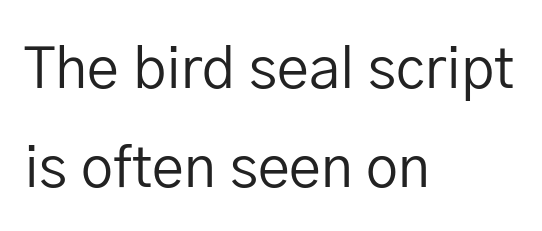
{"serif": "no", "italic": "no", "bold": "no", "weight": "regular", "width": "normal", "stroke_contrast": "low", "x_height": "medium", "monospaced": "no", "underline": "no", "align": "left", "line_spacing_ratio": 1.74, "letter_spacing": "normal", "letter_spacing_em": 0.0, "glyph_px": 57}
